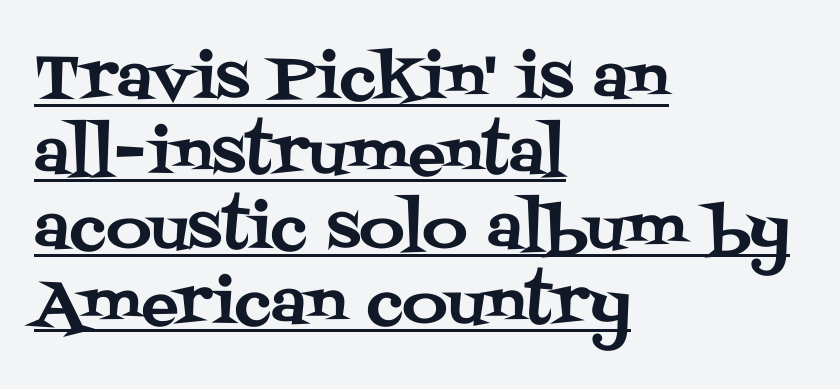
{"serif": "yes", "italic": "no", "width": "normal", "stroke_contrast": "medium", "x_height": "large", "monospaced": "no", "underline": "yes", "align": "left", "line_spacing_ratio": 1.21, "letter_spacing": "normal", "letter_spacing_em": 0.0, "glyph_px": 62}
